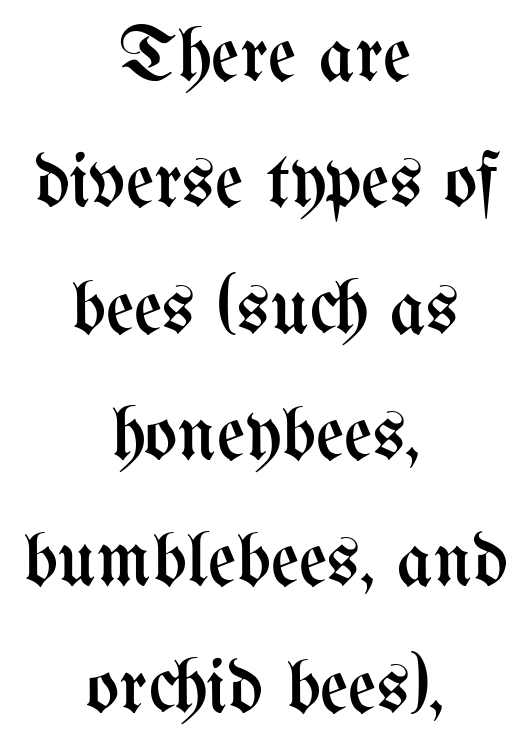
The image shows 78 px regular-weight, condensed type, upright; set centered, normal line spacing (1.62x), normal letter spacing, not underlined; medium stroke contrast and a medium x-height.
